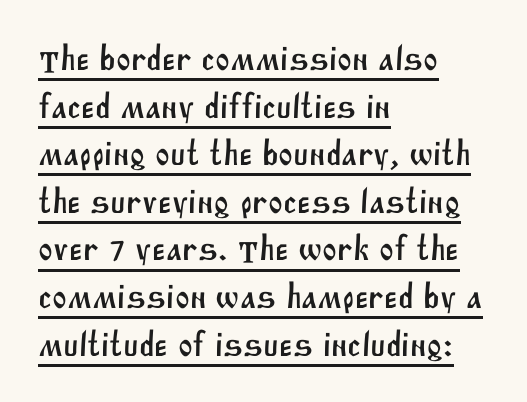
The image shows 35 px sans-serif type; set left-aligned, normal line spacing (1.36x), normal letter spacing, underlined; medium stroke contrast and a large x-height.
